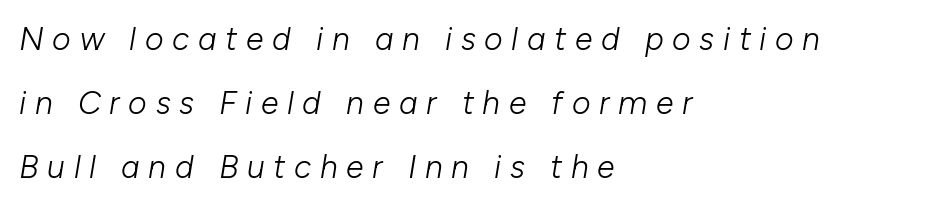
{"italic": "yes", "lean": "right", "slant_degrees": 10, "bold": "no", "weight": "light", "width": "normal", "stroke_contrast": "low", "x_height": "medium", "monospaced": "no", "underline": "no", "align": "left", "line_spacing": "loose", "line_spacing_ratio": 2.0, "letter_spacing": "wide", "letter_spacing_em": 0.27, "glyph_px": 32}
